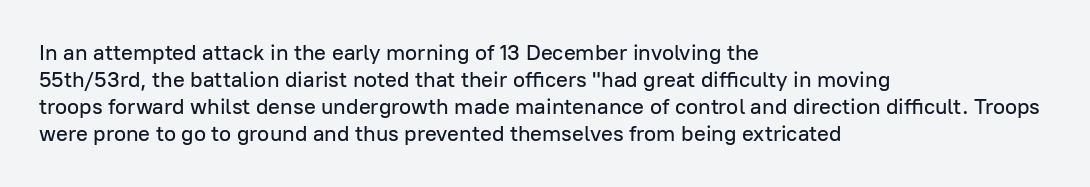
The horizontal fit of the characters is conventional and even. The typesetter chose a ragged-right arrangement here. Upright lettering throughout. The specimen omits any rule beneath the text block's lines.
